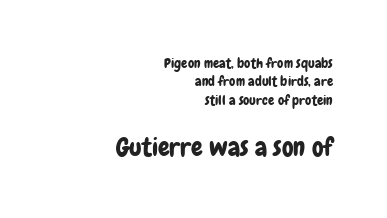
The image shows 26 px text type, upright; set right-aligned, normal line spacing (1.31x), normal letter spacing, not underlined; the second (bottom) block is 1.86x larger.
